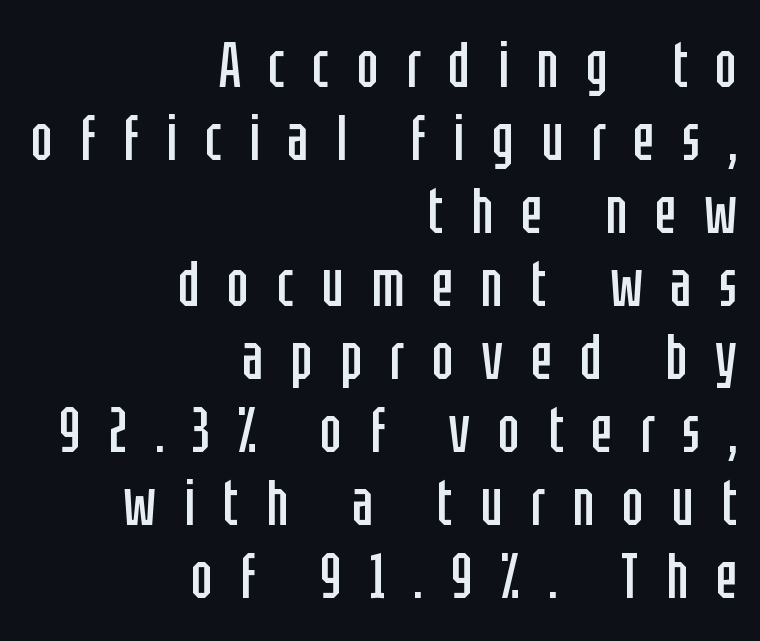
{"serif": "no", "italic": "no", "bold": "no", "weight": "regular", "width": "condensed", "stroke_contrast": "low", "x_height": "large", "monospaced": "no", "underline": "no", "align": "right", "line_spacing": "tight", "line_spacing_ratio": 1.14, "letter_spacing": "wide", "letter_spacing_em": 0.43, "glyph_px": 64}
